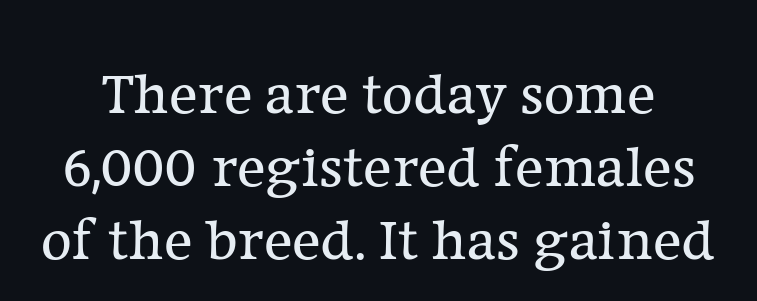
{"serif": "yes", "italic": "no", "bold": "no", "weight": "regular", "width": "normal", "stroke_contrast": "low", "x_height": "medium", "monospaced": "no", "underline": "no", "line_spacing_ratio": 1.22, "letter_spacing": "normal", "letter_spacing_em": 0.0, "glyph_px": 60}
